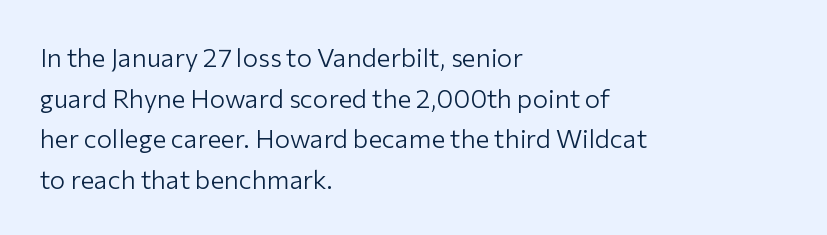
{"italic": "no", "bold": "no", "underline": "no", "align": "left", "line_spacing": "normal", "line_spacing_ratio": 1.56, "letter_spacing": "normal", "letter_spacing_em": 0.0, "glyph_px": 26}
